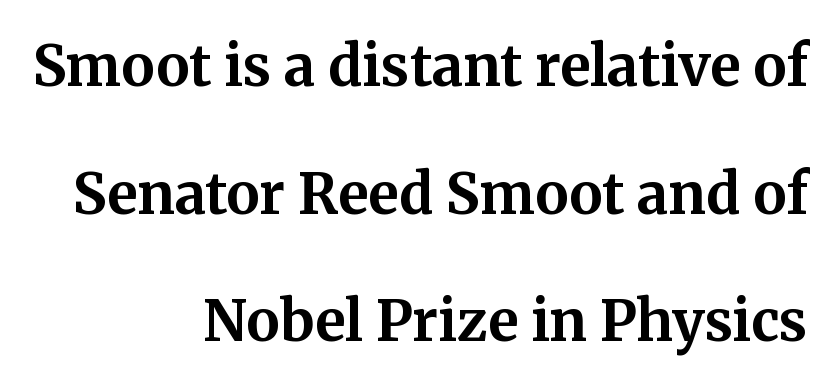
The letterforms sit shoulder to shoulder at normal distance. Italic? Not at all — the glyphs are vertical. A clean baseline with only descenders dipping below it. The rendering uses natural spacing where letterforms have individual widths.
